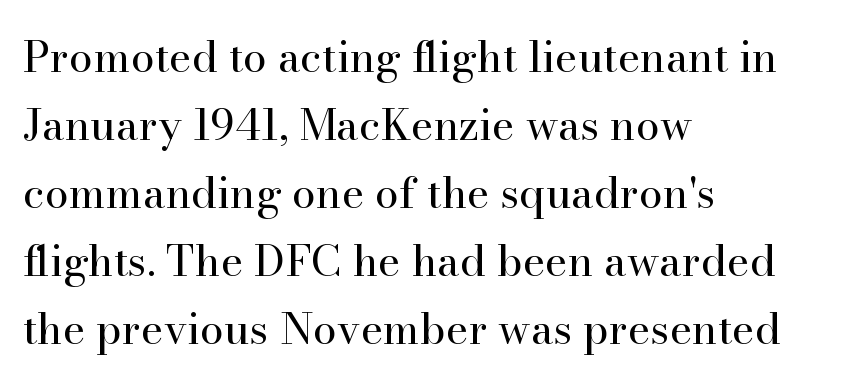
The image shows 43 px regular-weight serif type, upright; set left-aligned, normal line spacing (1.58x), normal letter spacing, not underlined; high stroke contrast and a small x-height.
